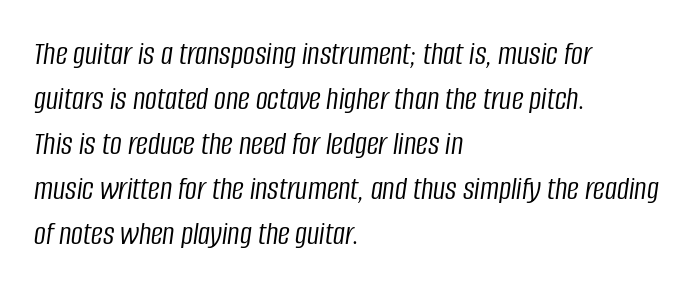
Q: Is the text bold? A: No.
Q: Is the text italic (slanted)? A: Yes, it leans right by about 8 degrees.
Q: Is the text underlined? A: No.
Q: How is the paragraph aligned? A: Left-aligned.
Q: Is the spacing between letters normal or unusually wide? A: Normal.
Q: Is the spacing between lines tight, normal or loose? A: Normal.
Q: Width (condensed, normal, or wide)? A: Condensed.
Q: Stroke contrast? A: Low.
Q: x-height? A: Large.
Q: Monospaced? A: No.
